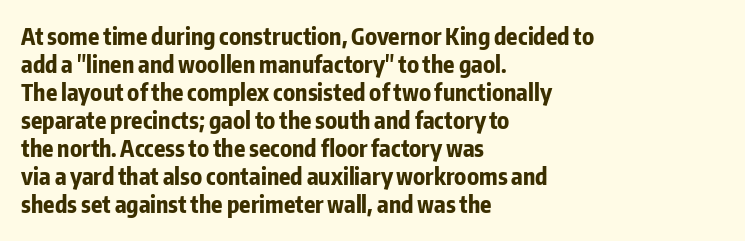
{"italic": "no", "bold": "yes", "underline": "no", "align": "left", "line_spacing_ratio": 1.22, "letter_spacing": "normal", "letter_spacing_em": 0.0, "glyph_px": 23}
